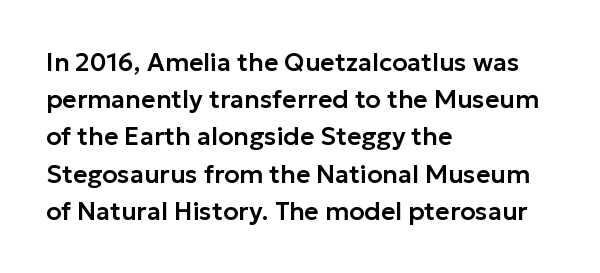
{"italic": "no", "underline": "no", "align": "left", "line_spacing": "normal", "line_spacing_ratio": 1.49, "letter_spacing": "normal", "letter_spacing_em": 0.0, "glyph_px": 25}
